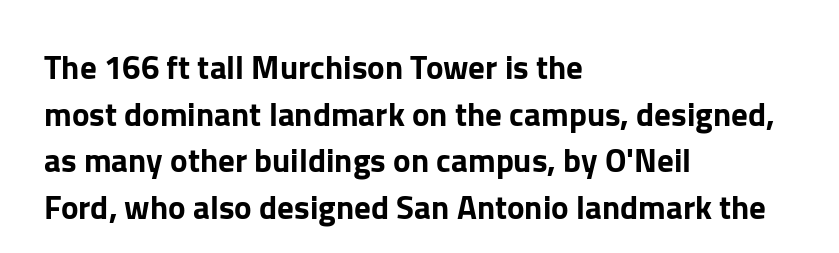
Q: Is the text italic (slanted)? A: No, it is upright.
Q: Is the typeface a serif or a sans-serif typeface? A: Sans-serif.
Q: Is the text underlined? A: No.
Q: How is the paragraph aligned? A: Left-aligned.
Q: Is the spacing between letters normal or unusually wide? A: Normal.
Q: Is the spacing between lines tight, normal or loose? A: Normal.
Q: Width (condensed, normal, or wide)? A: Normal.
Q: Stroke contrast? A: Low.
Q: x-height? A: Medium.
Q: Monospaced? A: No.
